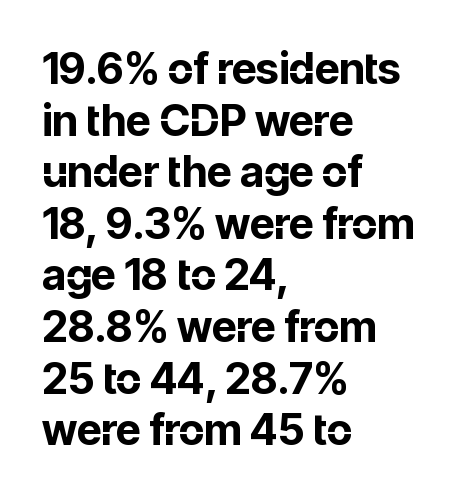
{"serif": "no", "italic": "no", "bold": "yes", "weight": "bold", "width": "normal", "stroke_contrast": "low", "x_height": "medium", "monospaced": "no", "underline": "no", "align": "left", "line_spacing_ratio": 1.2, "letter_spacing": "normal", "letter_spacing_em": 0.0, "glyph_px": 43}
